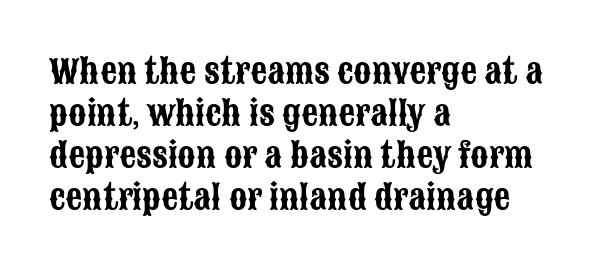
The image shows 33 px condensed sans-serif type, upright; set left-aligned, normal line spacing (1.27x), normal letter spacing, not underlined; low stroke contrast and a large x-height.
